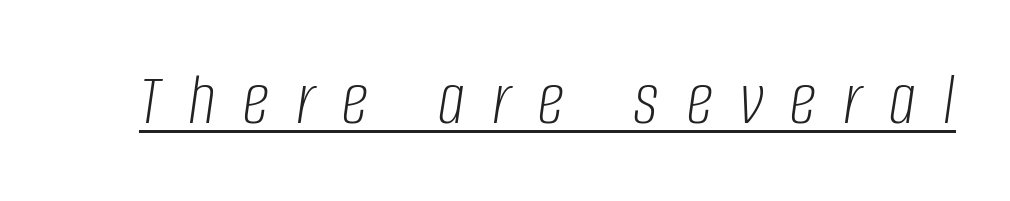
This reads as an unemphasized weight, regular at the heaviest. Spacing verdict: proportional, widths tailored to each character. The text carries the slant typical of an italic or oblique font. Students, note that the glyphs here are deliberately spaced far apart. Does a line run under the words? Yes, clearly.
